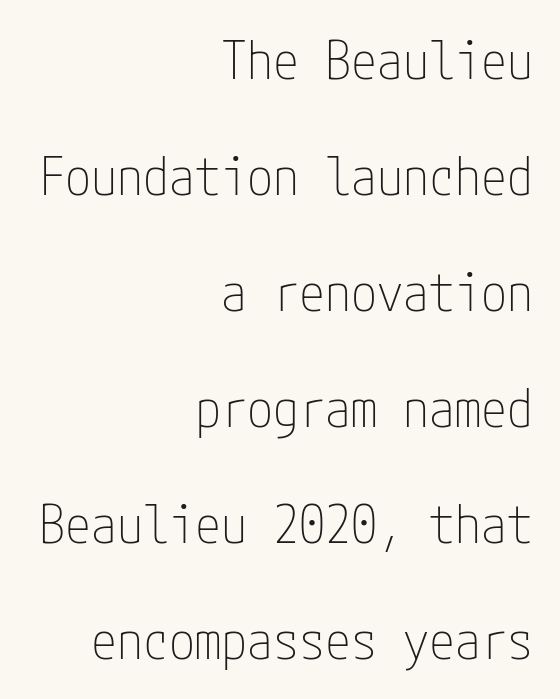
Heft: none added — not bold. In CSS terms this would be text-align: right. Serifs: no, the terminals of the letterforms are clean. Designer's note — italics off, roman on. Nobody touched the tracking dial on this one. The strip under each line holds only bare page.
